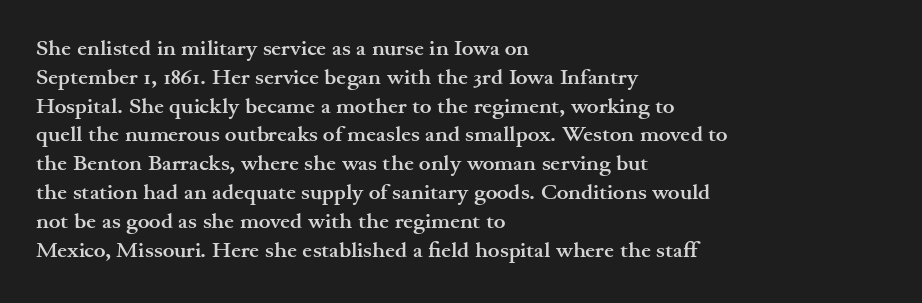
{"italic": "no", "bold": "yes", "underline": "no", "align": "left", "line_spacing": "normal", "line_spacing_ratio": 1.31, "letter_spacing": "normal", "letter_spacing_em": 0.0, "glyph_px": 22}
